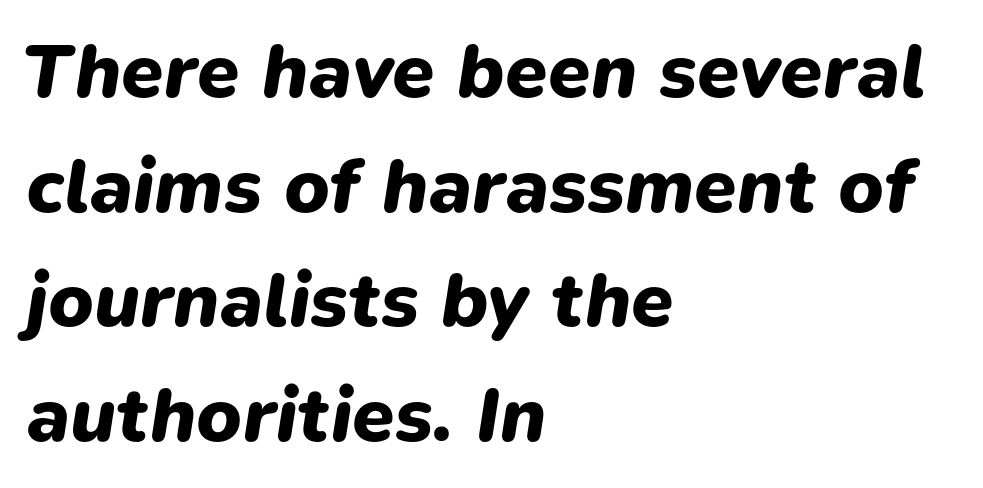
Each letter keeps its own natural width here, so spacing adapts to shape. The glyphs have the mass of a bold cut. There's an unmistakable incline to the writing here. The gap between lines stays unmarked. Caption: multi-line text, flush left, ragged right. If you measured baseline to baseline, you'd find a middling distance.
